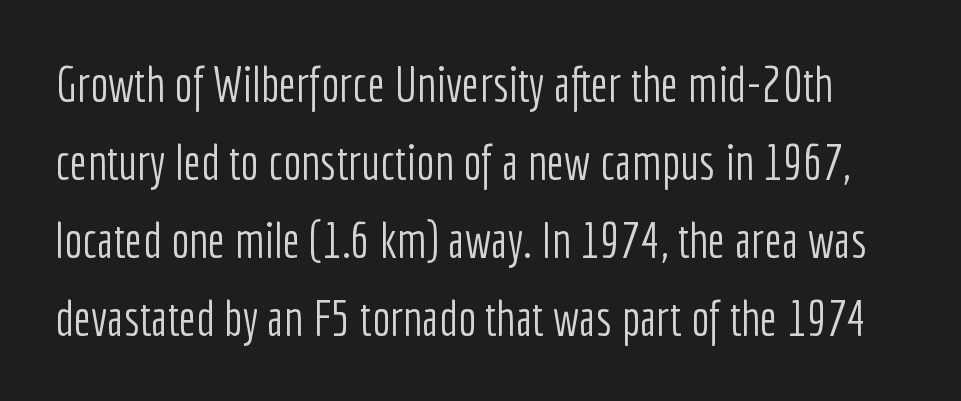
These lines are rendered in a variable-pitch font. Regarding serifs, this sample does without them. The letters stand upright; this is a roman face. No extra tracking has been applied to these lines. Stems and bowls with no extra thickness — not bold.
